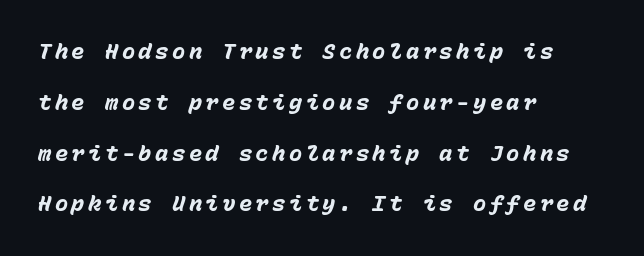
Q: Is the text bold? A: Yes.
Q: Is the text italic (slanted)? A: Yes, it leans right by about 15 degrees.
Q: Is the text underlined? A: No.
Q: How is the paragraph aligned? A: Left-aligned.
Q: Is the spacing between lines tight, normal or loose? A: Loose.
